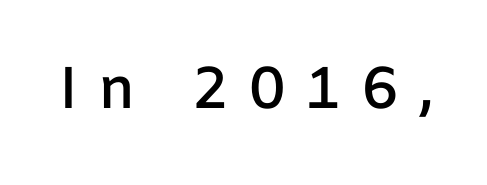
{"serif": "no", "italic": "no", "bold": "semi", "weight": "semibold", "width": "normal", "stroke_contrast": "low", "x_height": "medium", "monospaced": "no", "underline": "no", "letter_spacing": "wide", "letter_spacing_em": 0.34, "glyph_px": 59}
